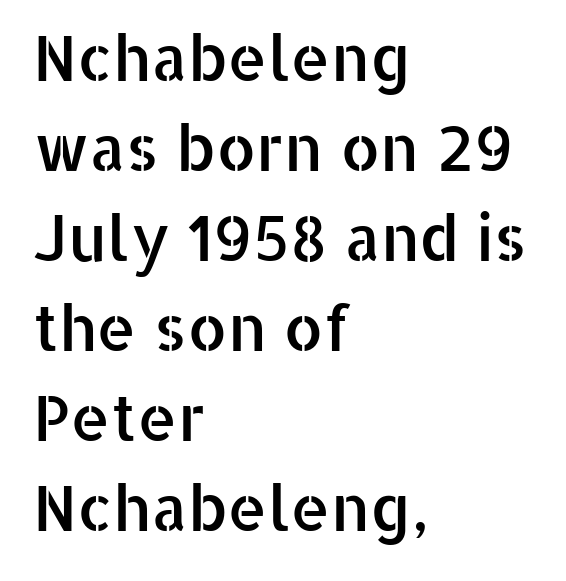
{"serif": "no", "italic": "no", "width": "normal", "stroke_contrast": "low", "x_height": "medium", "monospaced": "no", "underline": "no", "align": "left", "line_spacing": "normal", "line_spacing_ratio": 1.43, "letter_spacing": "normal", "letter_spacing_em": 0.0, "glyph_px": 63}
